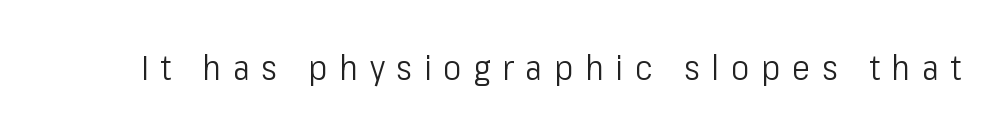
Nope, not italic — everything's standing straight. Descenders hang freely into open space. Each letter's strokes conclude bluntly, with no projecting serifs. Tracking value appears strongly positive — letters spread wide.
